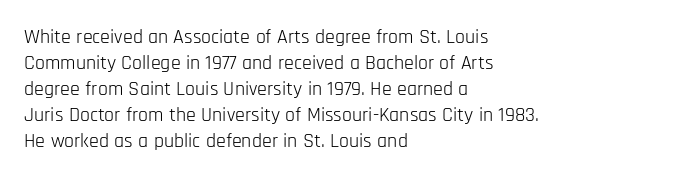
Where is the straight margin? On the left. This sample keeps an unexceptional amount of space between lines. The typesetting does not lean heavy: it is not bold. The gaps between neighbouring characters are ordinary and unremarkable. A clean baseline with only descenders dipping below it.
